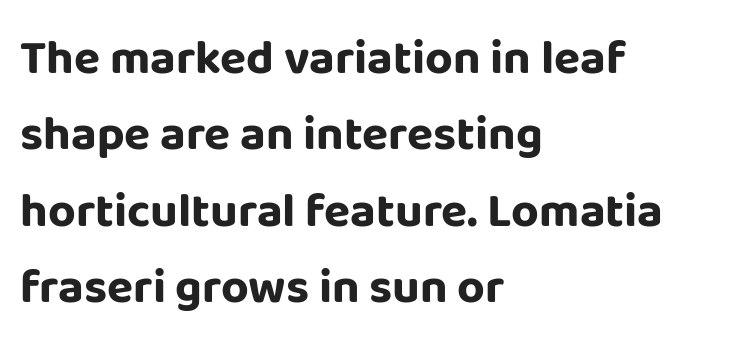
The words here are not underlined. Looks like regular typesetting: each glyph gets only the width it needs. Vertical strokes here are truly vertical. The passage shown stacks its lines at a standard gap. Characters follow at the spacing the type designer built in. On the weight axis this lands at bold, roughly 700.
